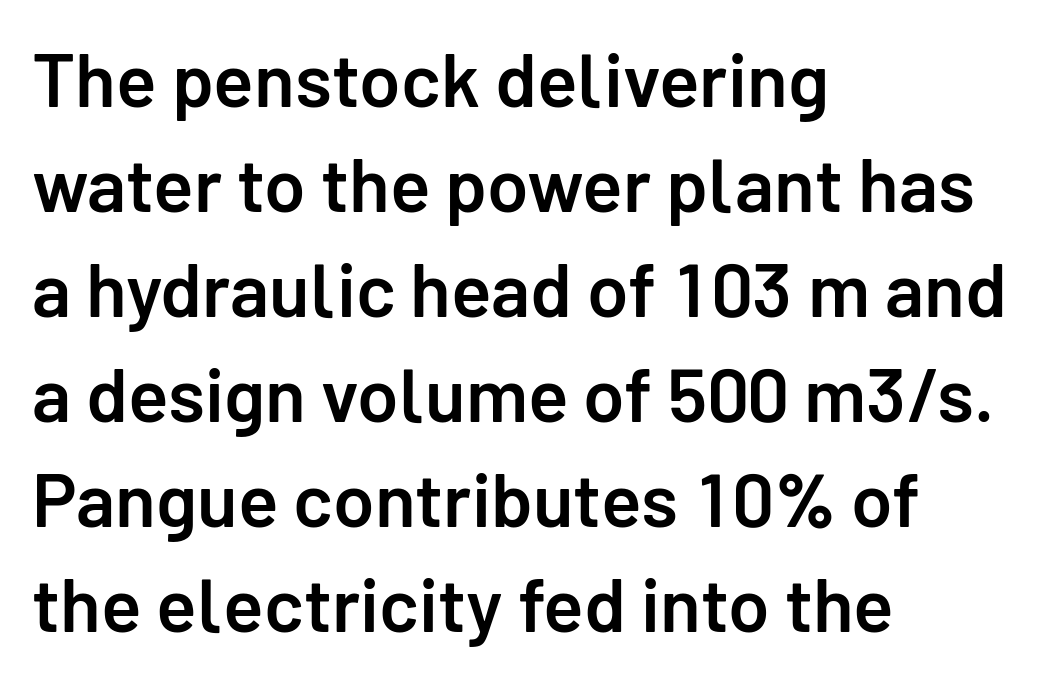
Q: Is the text bold? A: Semi-bold.
Q: Is the text italic (slanted)? A: No, it is upright.
Q: Is the typeface a serif or a sans-serif typeface? A: Sans-serif.
Q: Is the text underlined? A: No.
Q: How is the paragraph aligned? A: Left-aligned.
Q: Is the spacing between letters normal or unusually wide? A: Normal.
Q: Is the spacing between lines tight, normal or loose? A: Normal.
Q: Width (condensed, normal, or wide)? A: Normal.
Q: Stroke contrast? A: Low.
Q: x-height? A: Medium.
Q: Monospaced? A: No.
